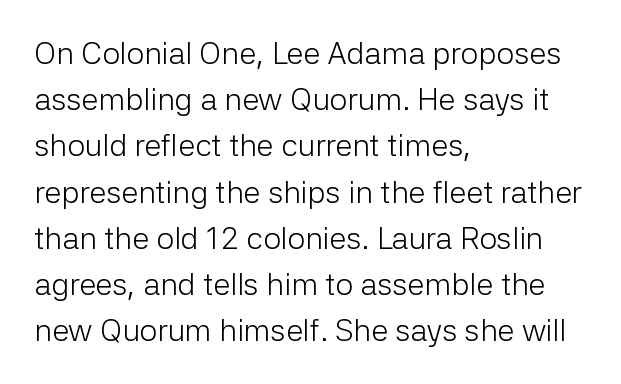
This rendering leaves character spacing at its baseline value. Serif or sans? Sans — the stroke terminals are bare. Line beginnings align vertically; line endings do not. If you drew a line through each stem, it would be perfectly vertical. Stem width sits at or under what a default text font uses.
